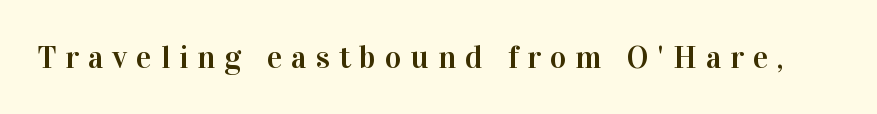
Letter spacing: wide. No italicization has been applied; the sample stays upright. The text was rendered using a seriffed face with decorative stroke endings. The space beneath each line is pristine and unruled. Spacing verdict: proportional, widths tailored to each character.
